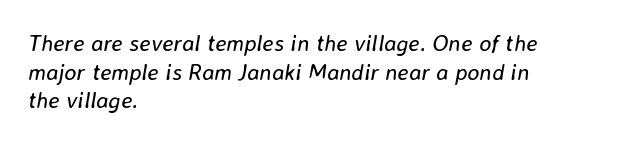
Q: Is the text bold? A: No.
Q: Is the text italic (slanted)? A: Yes, it leans right by about 8 degrees.
Q: Is the text underlined? A: No.
Q: How is the paragraph aligned? A: Left-aligned.
Q: Is the spacing between letters normal or unusually wide? A: Normal.
Q: Is the spacing between lines tight, normal or loose? A: Normal.
